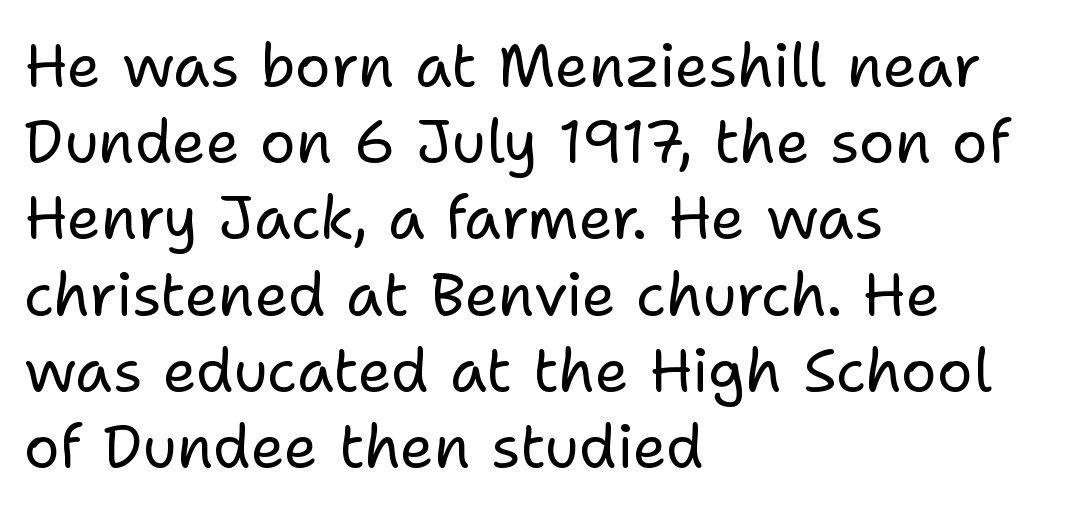
The image shows 60 px regular-weight sans-serif type, upright; set left-aligned, normal line spacing (1.27x), normal letter spacing, not underlined; low stroke contrast and a medium x-height.
